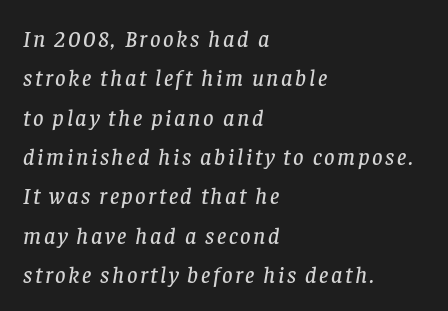
{"italic": "yes", "lean": "right", "slant_degrees": 8, "underline": "no", "align": "left", "line_spacing_ratio": 1.71, "glyph_px": 23}
